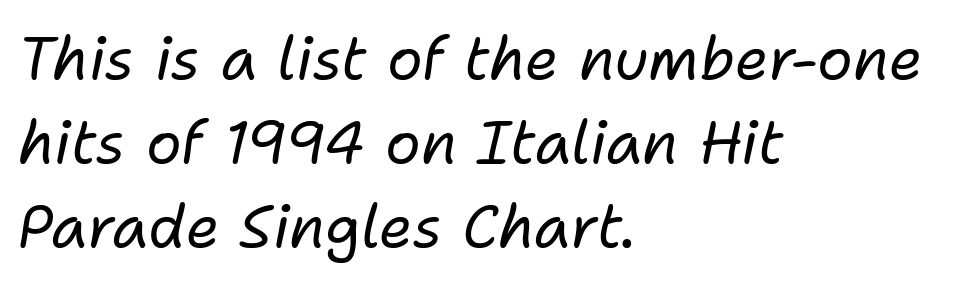
Type without underlining. Looks like regular typesetting: each glyph gets only the width it needs. Layout note: lines flush left. The rendering keeps characters at their native spacing.
